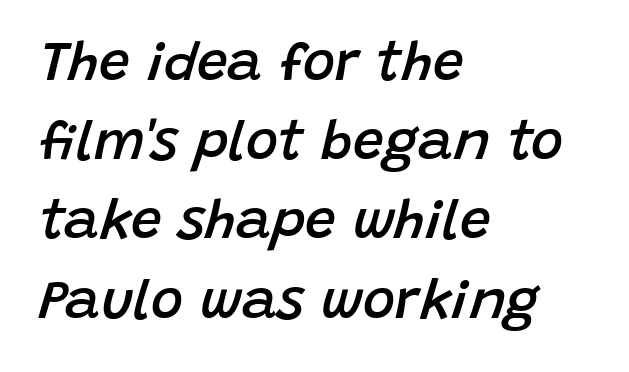
The image shows 55 px semibold type, italic (leaning right); set left-aligned, normal line spacing (1.44x), normal letter spacing, not underlined; low stroke contrast and a large x-height.
